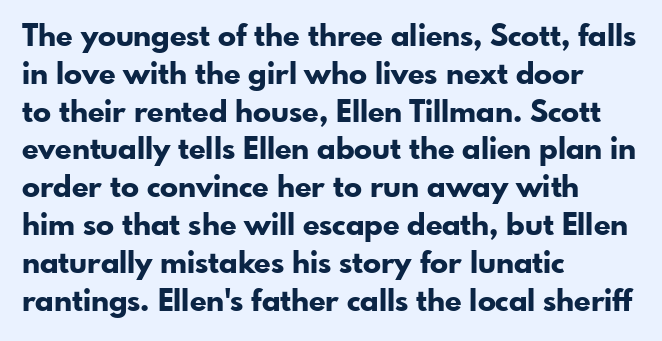
Q: Is the text bold? A: Yes.
Q: Is the text italic (slanted)? A: No, it is upright.
Q: Is the typeface a serif or a sans-serif typeface? A: Sans-serif.
Q: Is the text underlined? A: No.
Q: How is the paragraph aligned? A: Left-aligned.
Q: Is the spacing between letters normal or unusually wide? A: Normal.
Q: Is the spacing between lines tight, normal or loose? A: Normal.
Q: Width (condensed, normal, or wide)? A: Normal.
Q: Stroke contrast? A: Low.
Q: x-height? A: Small.
Q: Monospaced? A: No.
